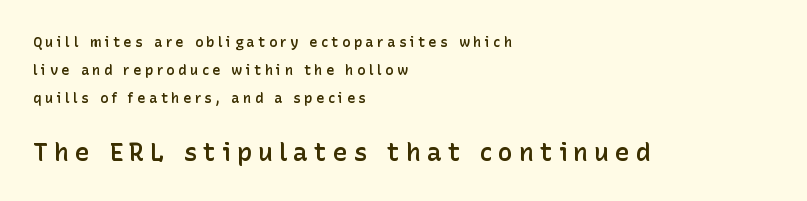
The image shows 25 px text type, upright; set left-aligned, loose line spacing (2.0x), unusually wide letter spacing (+0.24 em), not underlined; the second (bottom) block is 1.79x larger.
